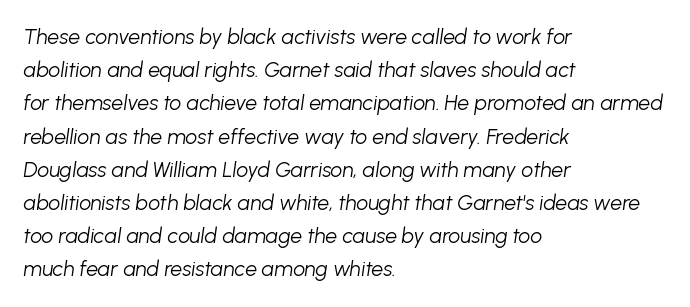
The image shows 21 px text type, italic (leaning right); set left-aligned, normal line spacing (1.58x), normal letter spacing, not underlined.
